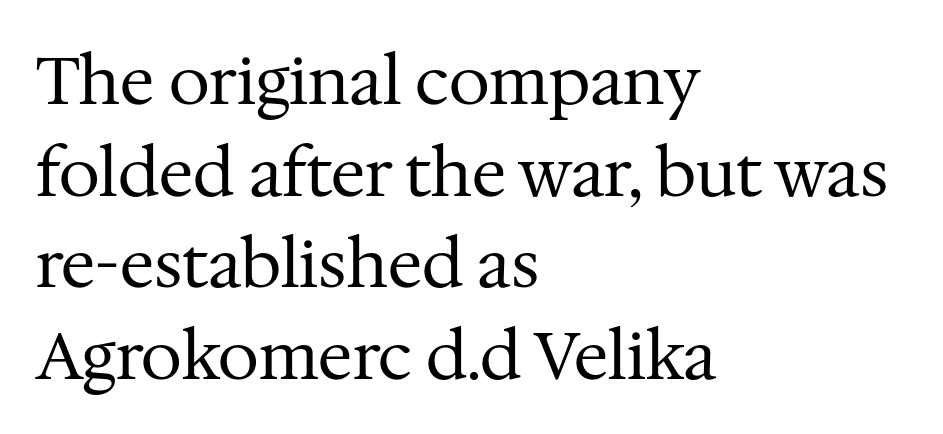
Q: Is the text bold? A: No.
Q: Is the text italic (slanted)? A: No, it is upright.
Q: Is the typeface a serif or a sans-serif typeface? A: Serif.
Q: Is the text underlined? A: No.
Q: How is the paragraph aligned? A: Left-aligned.
Q: Is the spacing between letters normal or unusually wide? A: Normal.
Q: Is the spacing between lines tight, normal or loose? A: Normal.
Q: Width (condensed, normal, or wide)? A: Normal.
Q: Stroke contrast? A: Medium.
Q: x-height? A: Medium.
Q: Monospaced? A: No.
